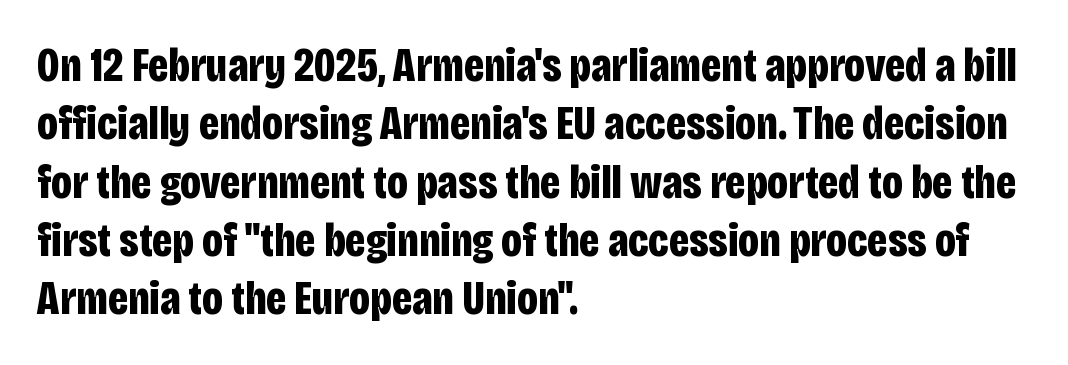
The image shows 47 px bold, condensed sans-serif type, upright; set left-aligned, line spacing 1.24x, normal letter spacing, not underlined; low stroke contrast and a large x-height.
